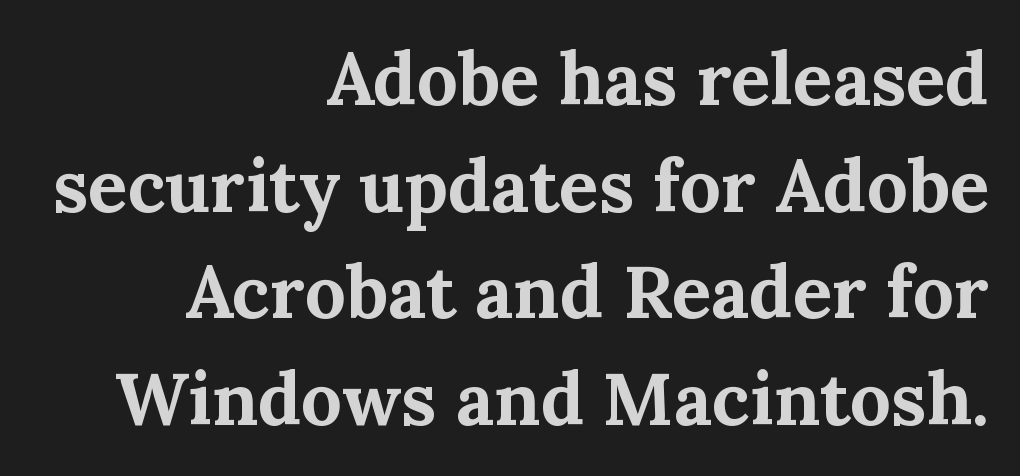
Q: Is the text bold? A: Yes.
Q: Is the text italic (slanted)? A: No, it is upright.
Q: Is the typeface a serif or a sans-serif typeface? A: Serif.
Q: Is the text underlined? A: No.
Q: How is the paragraph aligned? A: Right-aligned.
Q: Is the spacing between letters normal or unusually wide? A: Normal.
Q: Is the spacing between lines tight, normal or loose? A: Normal.
Q: Width (condensed, normal, or wide)? A: Normal.
Q: Stroke contrast? A: Medium.
Q: x-height? A: Medium.
Q: Monospaced? A: No.
